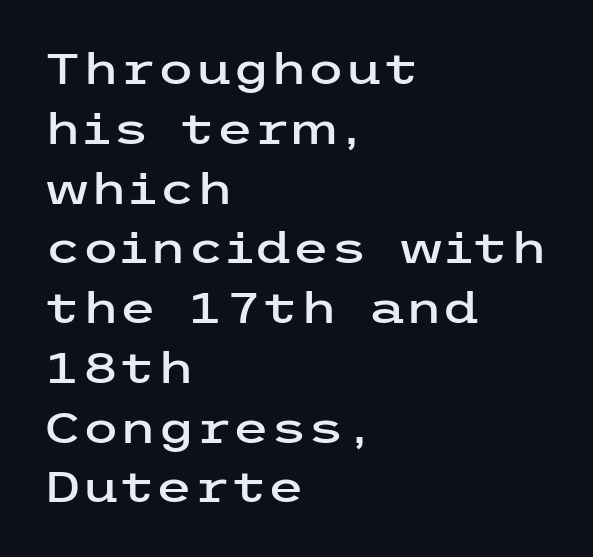
The image shows 43 px wide sans-serif type, upright; set left-aligned, normal line spacing (1.39x), normal letter spacing, not underlined; low stroke contrast and a medium x-height.
